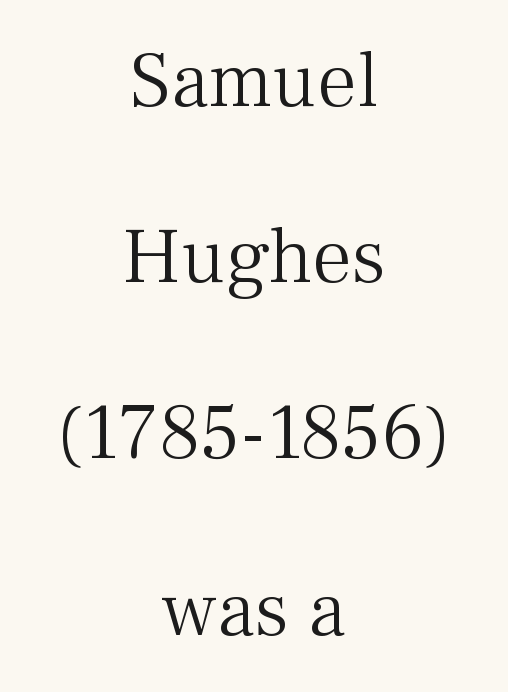
The image shows 79 px light serif type, upright; set centered, loose line spacing (2.23x), normal letter spacing, not underlined; medium stroke contrast and a medium x-height.
